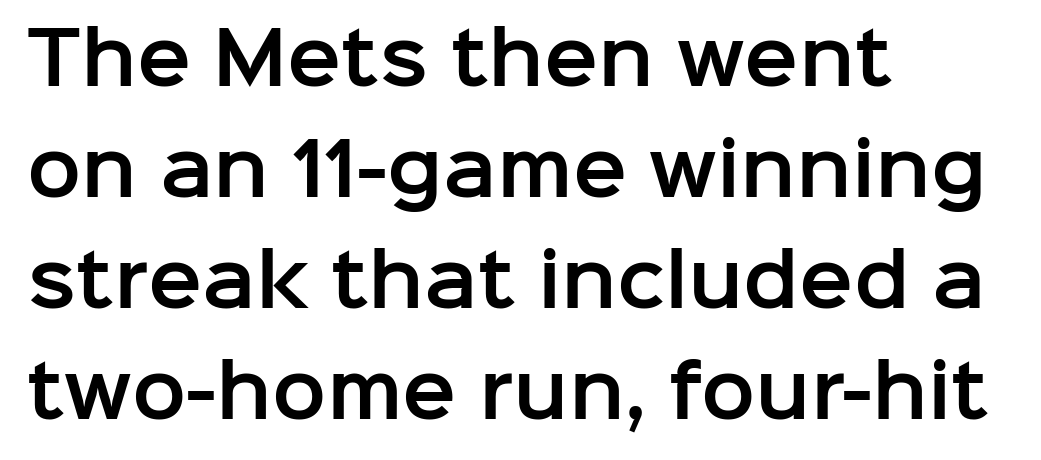
The image shows 72 px sans-serif type, upright; set left-aligned, normal line spacing (1.54x), normal letter spacing, not underlined; low stroke contrast and a medium x-height.
